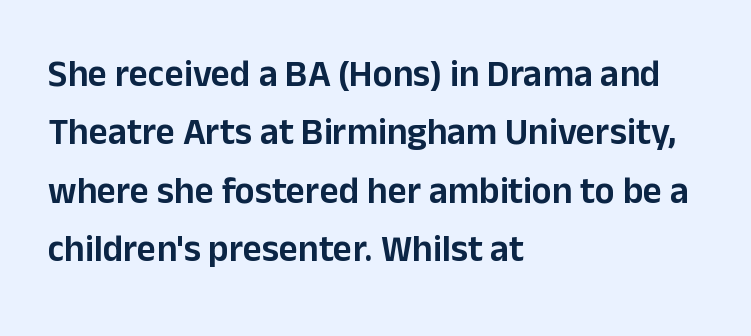
{"serif": "no", "italic": "no", "width": "normal", "stroke_contrast": "low", "x_height": "medium", "monospaced": "no", "underline": "no", "align": "left", "line_spacing": "normal", "line_spacing_ratio": 1.58, "letter_spacing": "normal", "letter_spacing_em": 0.0, "glyph_px": 37}
